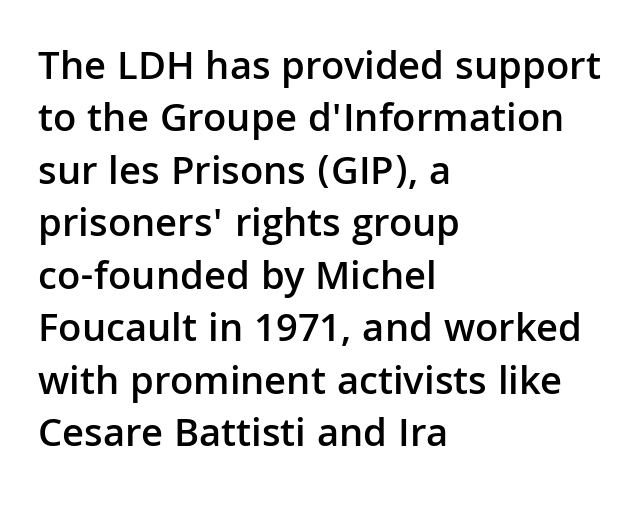
The rendering keeps characters at their native spacing. Compared with a centered layout, this one pins lines to the left instead. Upright lettering throughout. Check where the strokes stop: nothing finishes them off — pure sans. You could not count columns in this text — the font is proportionally spaced.
